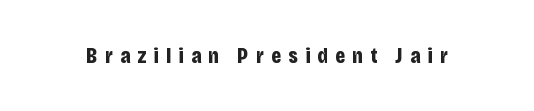
Q: Is the text bold? A: Yes.
Q: Is the text italic (slanted)? A: No, it is upright.
Q: Is the text underlined? A: No.
Q: Is the spacing between letters normal or unusually wide? A: Unusually wide.
